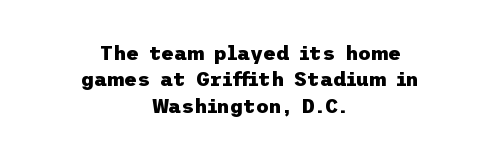
Q: Is the text bold? A: Yes.
Q: Is the text italic (slanted)? A: No, it is upright.
Q: Is the text underlined? A: No.
Q: How is the paragraph aligned? A: Centered.
Q: Is the spacing between letters normal or unusually wide? A: Normal.
Q: Is the spacing between lines tight, normal or loose? A: Normal.
